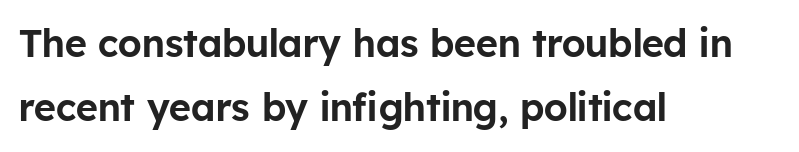
{"serif": "no", "italic": "no", "width": "normal", "stroke_contrast": "low", "x_height": "medium", "monospaced": "no", "underline": "no", "align": "left", "line_spacing": "normal", "line_spacing_ratio": 1.68, "letter_spacing": "normal", "letter_spacing_em": 0.0, "glyph_px": 38}
